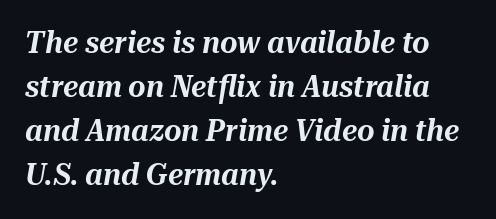
The letterforms sit shoulder to shoulder at normal distance. This sample uses an oblique cut, with every glyph tilted off the vertical. Letters rest on an invisible, unmarked baseline. Alignment: flush left. These lines are rendered in a variable-pitch font.
